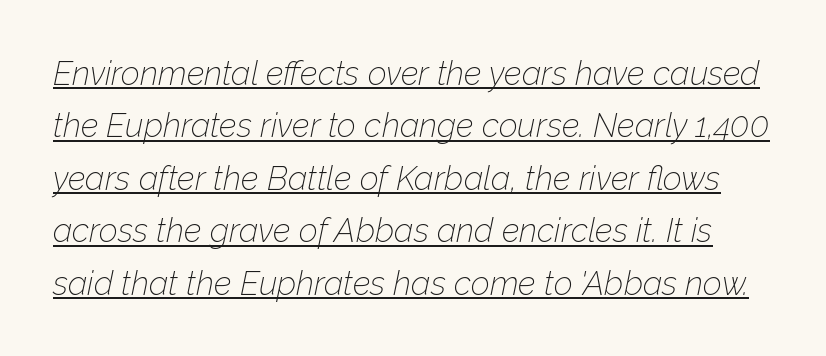
{"italic": "yes", "lean": "right", "slant_degrees": 12, "bold": "no", "weight": "thin", "width": "normal", "stroke_contrast": "low", "x_height": "medium", "monospaced": "no", "underline": "yes", "line_spacing": "normal", "line_spacing_ratio": 1.59, "letter_spacing": "normal", "letter_spacing_em": 0.0, "glyph_px": 33}
